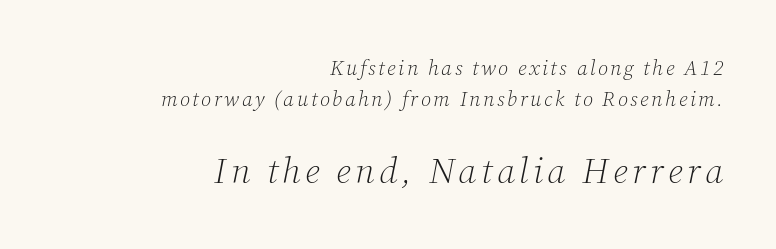
Q: Is the text bold? A: No.
Q: Is the text italic (slanted)? A: Yes, it leans right by about 12 degrees.
Q: Is the typeface a serif or a sans-serif typeface? A: Serif.
Q: Is the text underlined? A: No.
Q: How is the paragraph aligned? A: Right-aligned.
Q: Is the spacing between lines tight, normal or loose? A: Normal.
Q: Which block of text is set in a larger size, the first (top) or the second (bottom)? A: The second (bottom) one.
Q: Width (condensed, normal, or wide)? A: Normal.
Q: Stroke contrast? A: Low.
Q: x-height? A: Medium.
Q: Monospaced? A: No.
